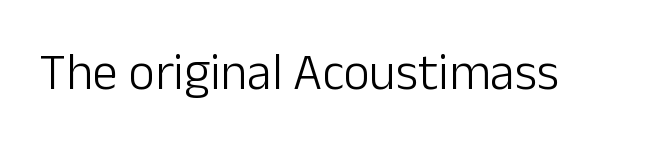
Q: Is the text bold? A: No.
Q: Is the text italic (slanted)? A: No, it is upright.
Q: Is the typeface a serif or a sans-serif typeface? A: Sans-serif.
Q: Is the text underlined? A: No.
Q: Is the spacing between letters normal or unusually wide? A: Normal.
Q: Width (condensed, normal, or wide)? A: Normal.
Q: Stroke contrast? A: Low.
Q: x-height? A: Medium.
Q: Monospaced? A: No.
